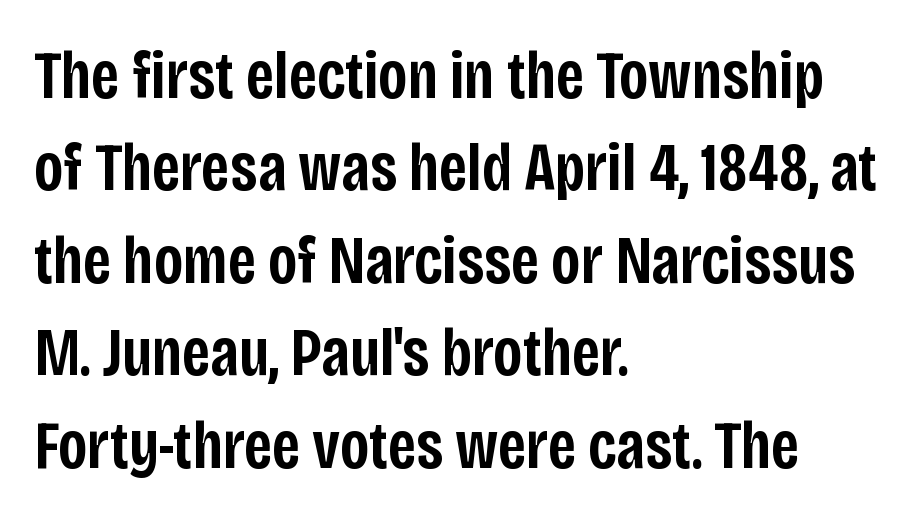
You could not count columns in this text — the font is proportionally spaced. The passage shown stacks its lines at a standard gap. When letters stand straight like this, we call the style roman or upright. Does extra space separate the letters? No, they use regular spacing. Set as a demibold, roughly 600 on the weight scale. The text was rendered using a sans face with plain stroke endings.
